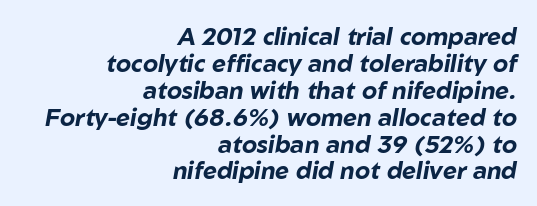
Plain, unruled lines of type. Vertical spacing — tight. The glyphs have the mass of a bold cut. The glyphs look as if they've been sheared to an angle. The ragged edge is on the left, which tells us the setting is flush right. Words appear dense and cohesive because spacing is normal.
